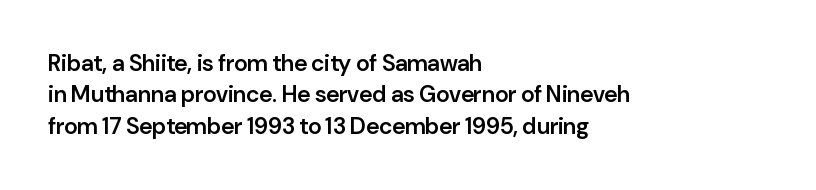
Type without underlining. Compared with an ordinary text face, these strokes are moderately heavier — a semibold. A typesetter would call this zero additional tracking. The vertical gap from one line to the next is medium.
